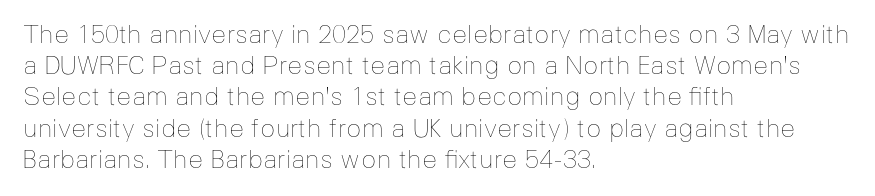
{"italic": "no", "bold": "no", "underline": "no", "align": "left", "line_spacing": "normal", "line_spacing_ratio": 1.25, "letter_spacing": "normal", "letter_spacing_em": 0.0, "glyph_px": 25}
